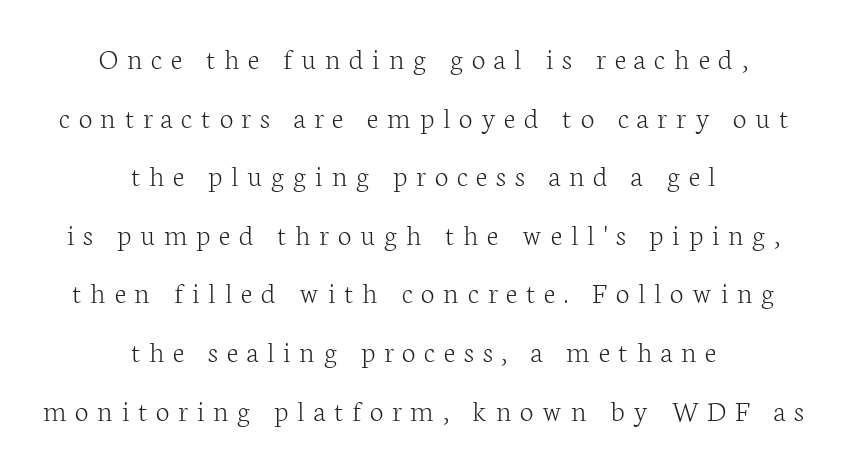
Does the type have serifs? Yes, each stem ends in a small foot. Varying glyph widths throughout — classic text-font behaviour. Compared with a flush-left layout, this one balances lines on the center instead. Letter spacing: wide. The string is rendered with underlining switched off.
